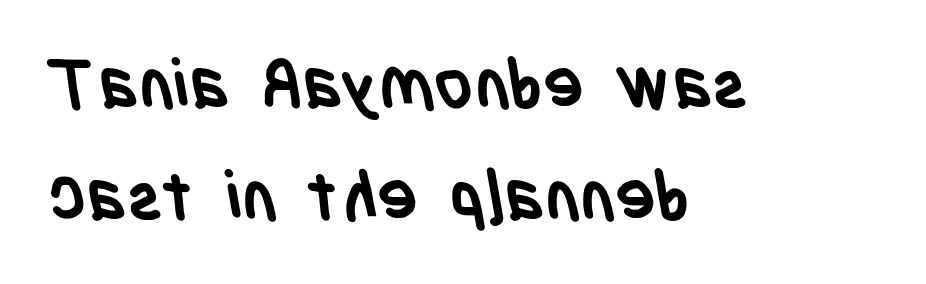
The image shows 68 px semibold, condensed sans-serif type; set left-aligned, normal line spacing (1.65x), normal letter spacing, not underlined; low stroke contrast and a large x-height.
